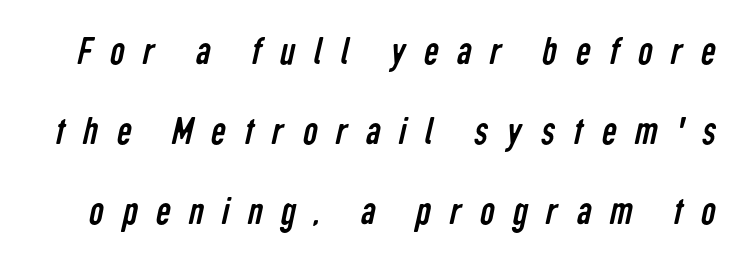
The image shows 41 px regular-weight, condensed sans-serif type; set loose line spacing (1.95x), unusually wide letter spacing (+0.45 em), not underlined; low stroke contrast and a medium x-height.
